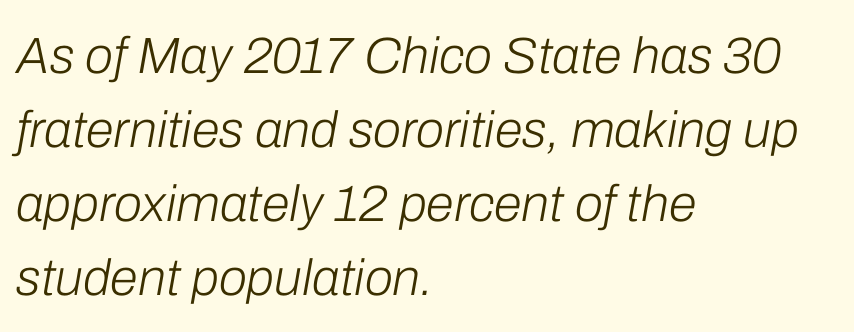
{"italic": "yes", "lean": "right", "slant_degrees": 10, "bold": "no", "weight": "light", "width": "normal", "stroke_contrast": "low", "x_height": "medium", "monospaced": "no", "underline": "no", "align": "left", "line_spacing": "normal", "line_spacing_ratio": 1.45, "letter_spacing": "normal", "letter_spacing_em": 0.0, "glyph_px": 51}
